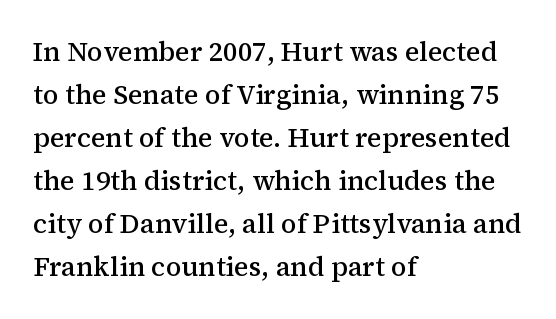
Decoration check: the copy has no underline. A classic flush-left, rag-right setting is used for this passage. Notice how descenders clear the ascenders below comfortably — that's standard leading. Tracking value appears to be zero — textbook default spacing.
